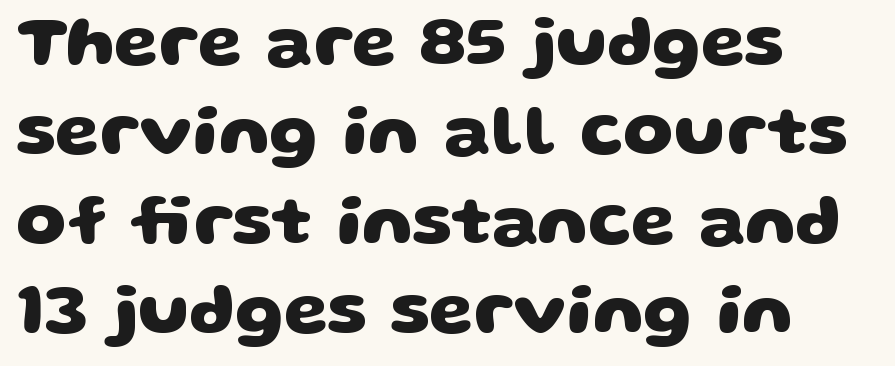
A classic flush-left, rag-right setting is used for this passage. The letters are bold, with thick, heavy strokes. No extra tracking has been applied to these lines. Beneath every word, the page is bare. Varying glyph widths throughout — classic text-font behaviour.
